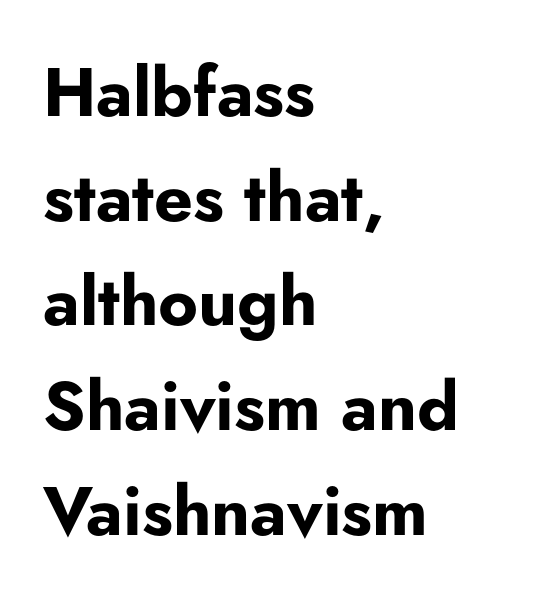
Posture: upright roman. The line texture is even and compact thanks to regular tracking. Leading: standard. Spacing verdict: proportional, widths tailored to each character. A clean baseline with only descenders dipping below it. The glyphs have the mass of a bold cut.
